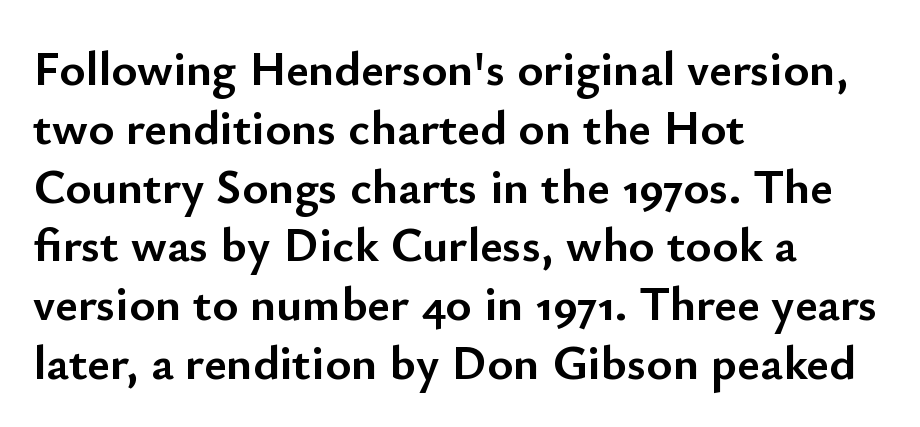
Q: Is the text bold? A: Yes.
Q: Is the text italic (slanted)? A: No, it is upright.
Q: Is the typeface a serif or a sans-serif typeface? A: Sans-serif.
Q: Is the text underlined? A: No.
Q: How is the paragraph aligned? A: Left-aligned.
Q: Is the spacing between letters normal or unusually wide? A: Normal.
Q: Width (condensed, normal, or wide)? A: Normal.
Q: Stroke contrast? A: Low.
Q: x-height? A: Small.
Q: Monospaced? A: No.
